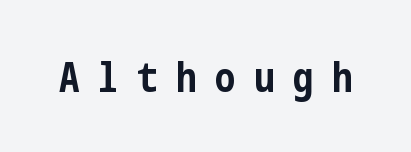
Set as a true bold cut, around the 700 mark. The letters are spread apart with noticeably loose tracking. Words float on clear page, feet unadorned. Regarding serifs, this sample does without them.
